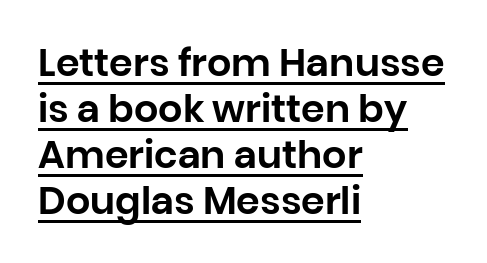
{"serif": "no", "italic": "no", "width": "normal", "stroke_contrast": "low", "x_height": "large", "monospaced": "no", "underline": "yes", "align": "left", "line_spacing_ratio": 1.21, "letter_spacing": "normal", "letter_spacing_em": 0.0, "glyph_px": 38}
